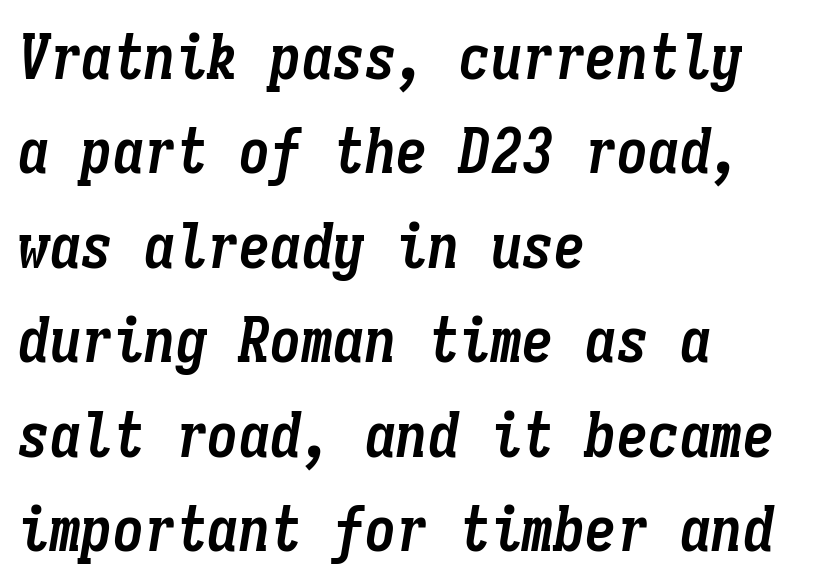
Q: Is the text bold? A: Yes.
Q: Is the text italic (slanted)? A: Yes, it leans right by about 9 degrees.
Q: Is the text underlined? A: No.
Q: How is the paragraph aligned? A: Left-aligned.
Q: Is the spacing between letters normal or unusually wide? A: Normal.
Q: Is the spacing between lines tight, normal or loose? A: Normal.
Q: Width (condensed, normal, or wide)? A: Condensed.
Q: Stroke contrast? A: Low.
Q: x-height? A: Medium.
Q: Monospaced? A: Yes.
